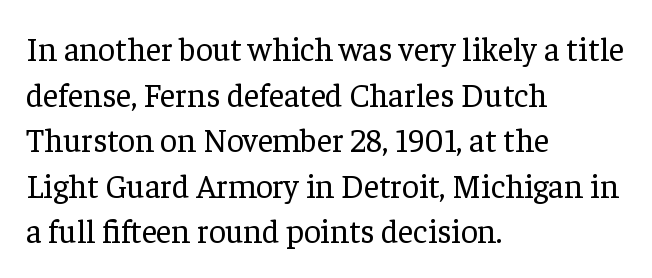
The image shows 33 px regular-weight serif type, upright; set left-aligned, normal line spacing (1.38x), normal letter spacing, not underlined; low stroke contrast and a medium x-height.
